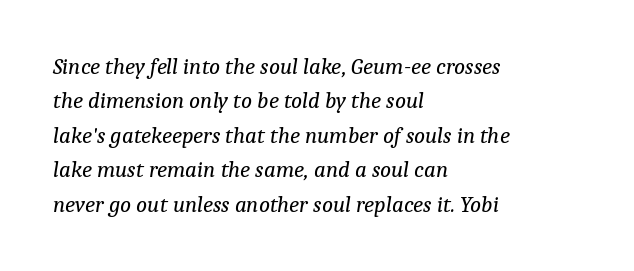
{"italic": "yes", "lean": "right", "slant_degrees": 9, "bold": "no", "underline": "no", "align": "left", "line_spacing": "normal", "line_spacing_ratio": 1.5, "letter_spacing": "normal", "letter_spacing_em": 0.0, "glyph_px": 23}
